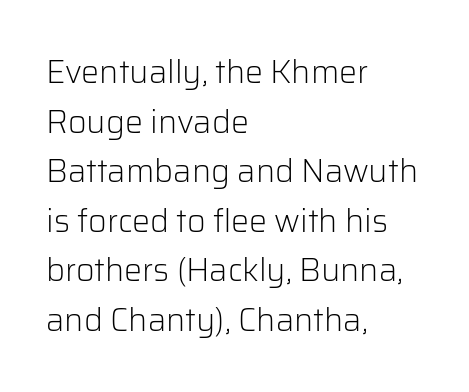
{"serif": "no", "italic": "no", "bold": "no", "weight": "light", "width": "normal", "stroke_contrast": "low", "x_height": "medium", "monospaced": "no", "underline": "no", "align": "left", "line_spacing": "normal", "line_spacing_ratio": 1.55, "letter_spacing": "normal", "letter_spacing_em": 0.0, "glyph_px": 32}
